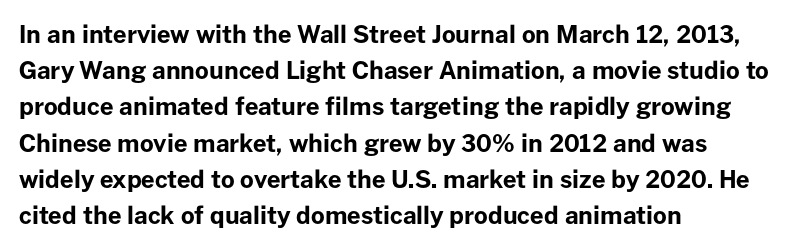
The image shows 24 px bold type, upright; set left-aligned, normal line spacing (1.51x), normal letter spacing, not underlined.
